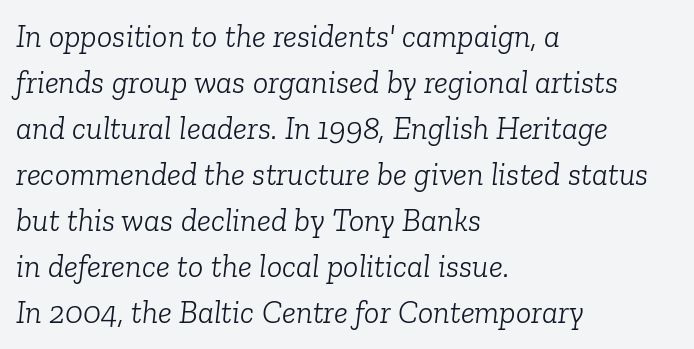
{"serif": "yes", "italic": "yes", "lean": "right", "slant_degrees": 6, "bold": "no", "weight": "light", "width": "normal", "stroke_contrast": "low", "x_height": "medium", "monospaced": "no", "underline": "no", "align": "left", "line_spacing": "normal", "line_spacing_ratio": 1.44, "letter_spacing": "normal", "letter_spacing_em": 0.0, "glyph_px": 32}
